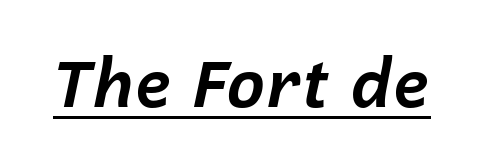
{"italic": "yes", "lean": "right", "slant_degrees": 12, "bold": "yes", "weight": "bold", "width": "normal", "stroke_contrast": "low", "x_height": "medium", "monospaced": "no", "underline": "yes", "letter_spacing": "normal", "letter_spacing_em": 0.0, "glyph_px": 66}
